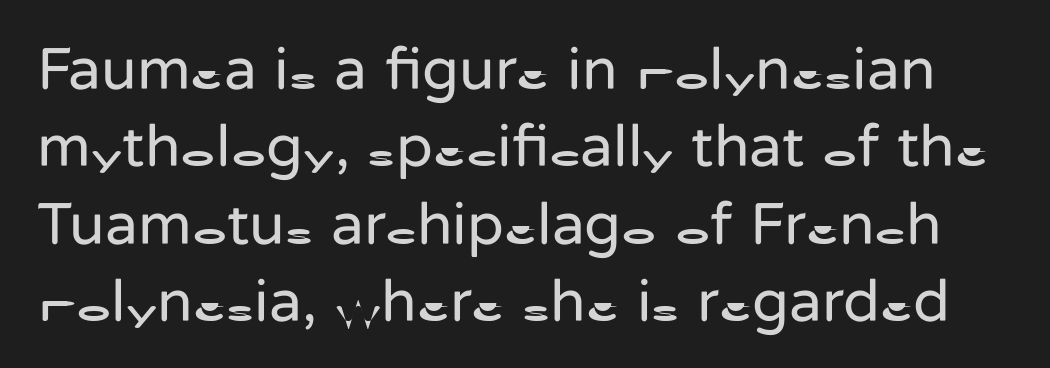
Just letters on the line, the space beneath them empty. The face looks like a standard text weight, possibly lighter. Here the designer chose a conventional face with non-uniform glyph widths. This sample uses plain, unmodified letter spacing.
